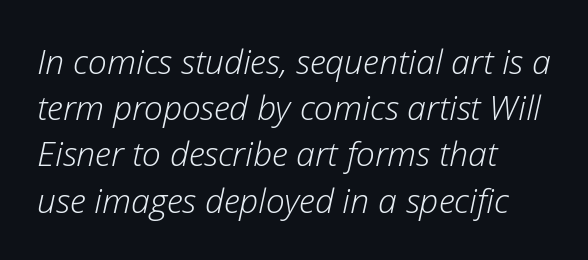
The image shows 34 px light type, italic (leaning right); set left-aligned, normal line spacing (1.36x), normal letter spacing, not underlined; low stroke contrast and a medium x-height.
